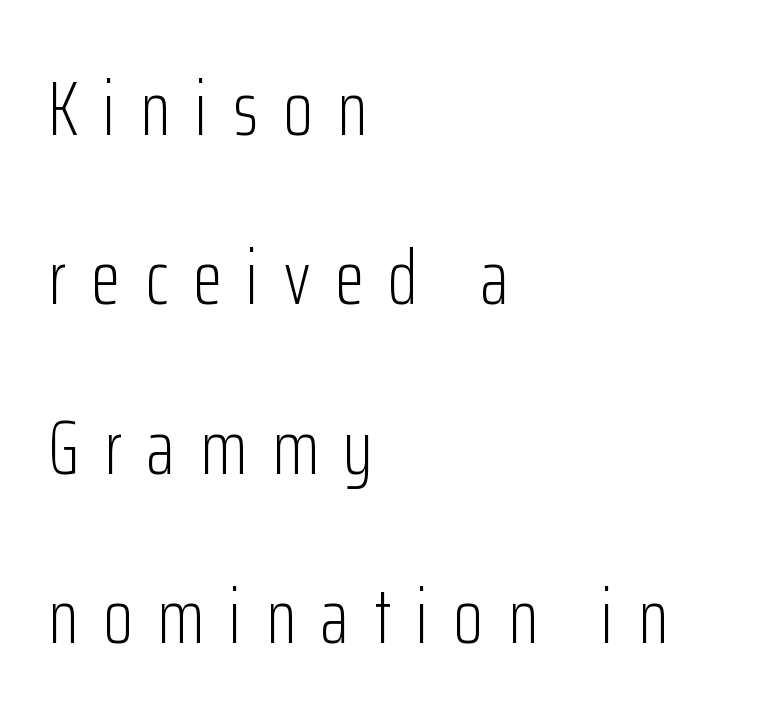
Each letter's strokes conclude bluntly, with no projecting serifs. Honestly, the letter spacing is so wide it's the main thing you notice. Leftover space on each line is placed entirely after the last word. A typesetter would call this proportional, since set widths differ per character. The leading is generous, giving the passage an open texture.
